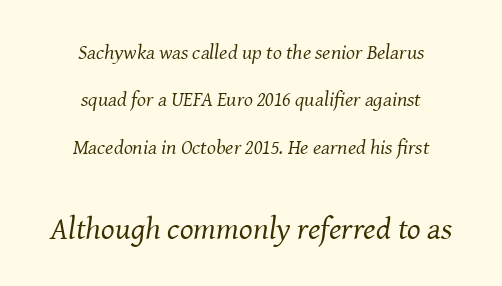
The image shows 32 px regular-weight serif type, italic (leaning right); set centered, loose line spacing (2.26x), normal letter spacing, not underlined; the second (bottom) block is 1.52x larger; medium stroke contrast and a medium x-height.
